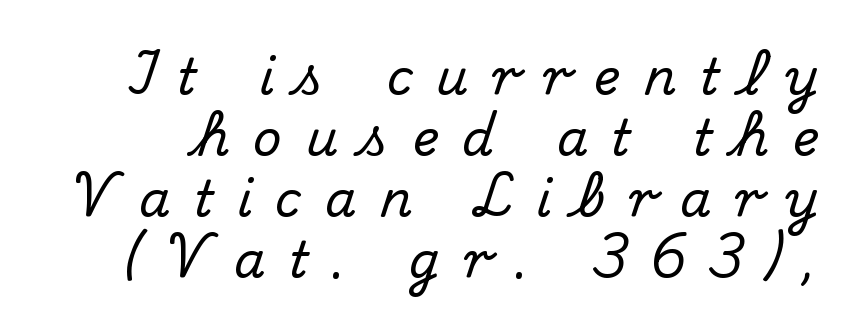
This rendering features lettering with no underline. Is this a sans? No — the strokes have serifs. Honestly, the letter spacing is so wide it's the main thing you notice. The letters advance in unequal steps, a hallmark of proportional type.
